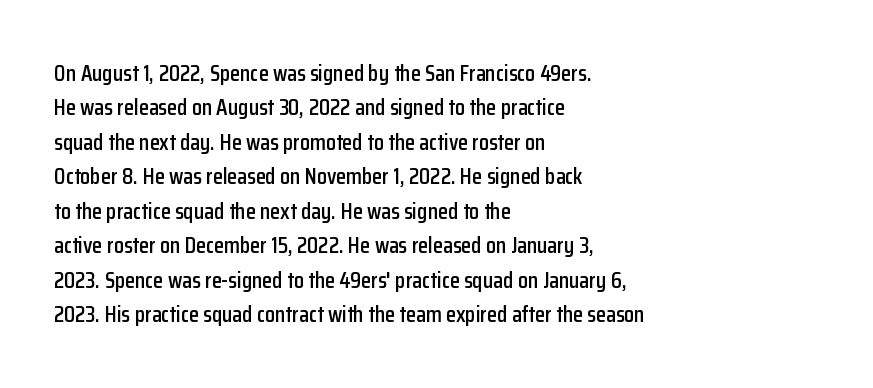
Q: Is the text italic (slanted)? A: No, it is upright.
Q: Is the text underlined? A: No.
Q: How is the paragraph aligned? A: Left-aligned.
Q: Is the spacing between letters normal or unusually wide? A: Normal.
Q: Is the spacing between lines tight, normal or loose? A: Normal.
